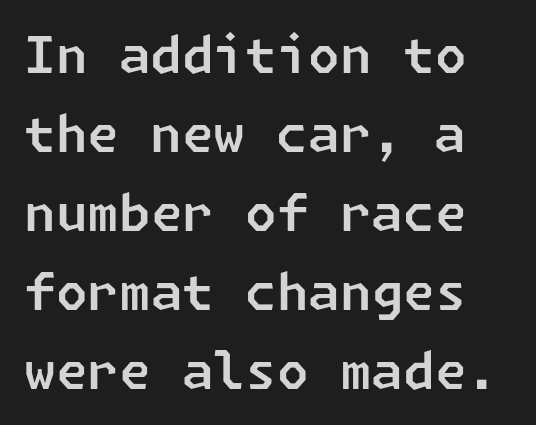
Q: Is the typeface a serif or a sans-serif typeface? A: Sans-serif.
Q: Is the text underlined? A: No.
Q: Is the spacing between letters normal or unusually wide? A: Normal.
Q: Is the spacing between lines tight, normal or loose? A: Normal.
Q: Width (condensed, normal, or wide)? A: Normal.
Q: Stroke contrast? A: Low.
Q: x-height? A: Medium.
